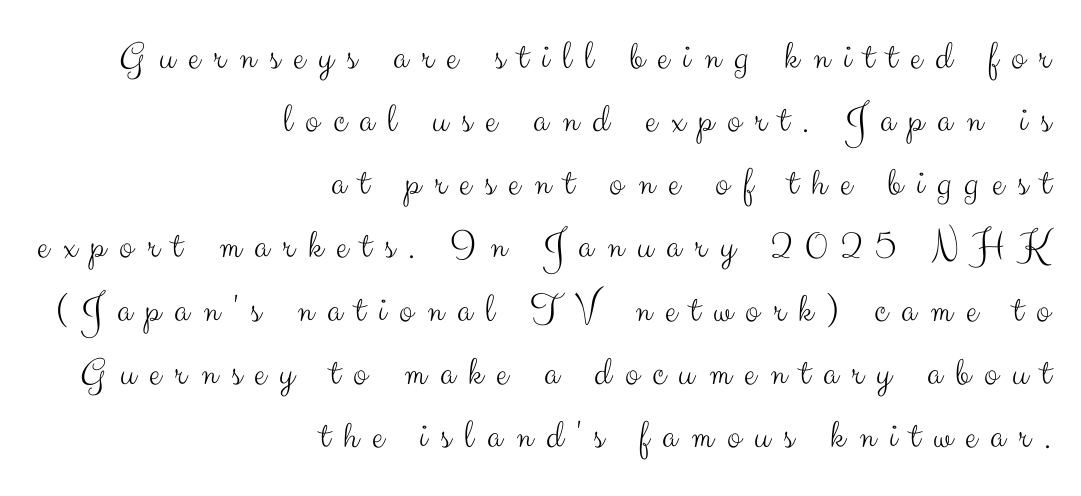
Q: Is the text bold? A: No.
Q: Is the text italic (slanted)? A: Yes.
Q: Is the typeface a serif or a sans-serif typeface? A: Sans-serif.
Q: Is the text underlined? A: No.
Q: How is the paragraph aligned? A: Right-aligned.
Q: Is the spacing between letters normal or unusually wide? A: Unusually wide.
Q: Is the spacing between lines tight, normal or loose? A: Normal.
Q: Width (condensed, normal, or wide)? A: Normal.
Q: Stroke contrast? A: Medium.
Q: x-height? A: Small.
Q: Monospaced? A: No.
